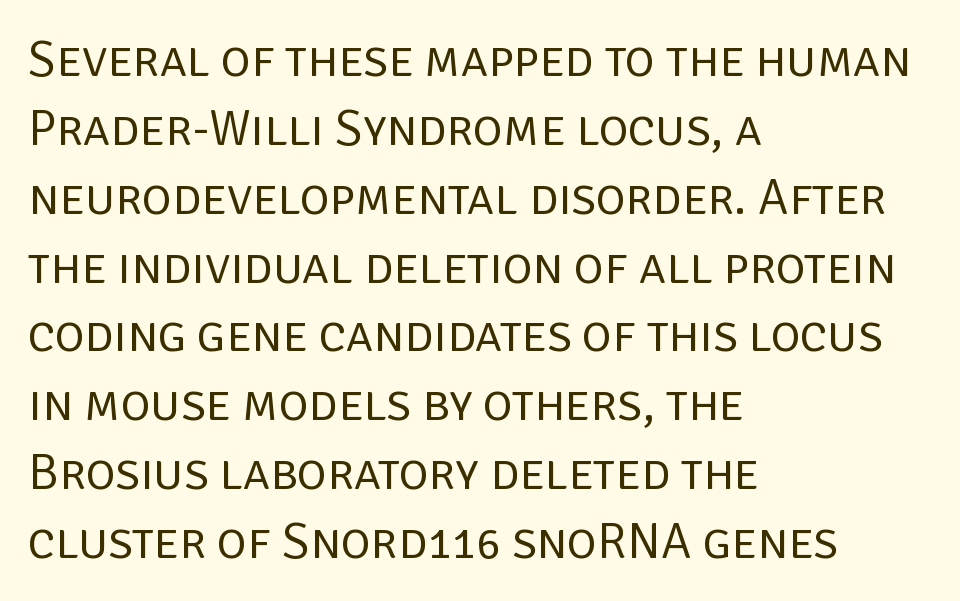
The image shows 51 px regular-weight sans-serif type, upright; set left-aligned, normal line spacing (1.35x), normal letter spacing, not underlined; low stroke contrast and a large x-height.
